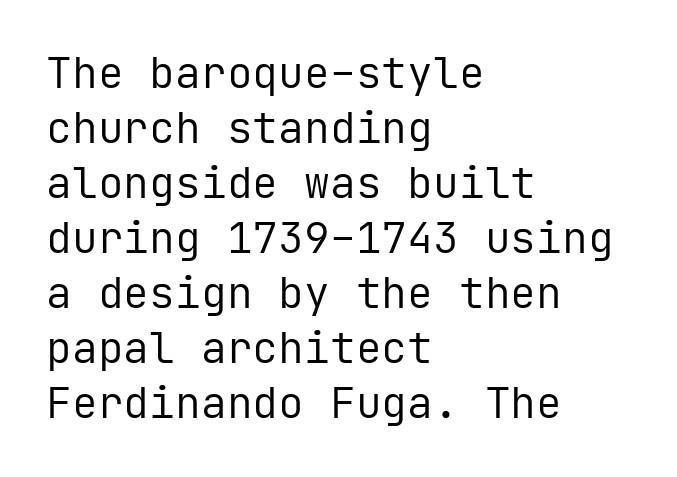
Q: Is the text bold? A: No.
Q: Is the text italic (slanted)? A: No, it is upright.
Q: Is the typeface a serif or a sans-serif typeface? A: Sans-serif.
Q: Is the text underlined? A: No.
Q: How is the paragraph aligned? A: Left-aligned.
Q: Is the spacing between letters normal or unusually wide? A: Normal.
Q: Is the spacing between lines tight, normal or loose? A: Normal.
Q: Width (condensed, normal, or wide)? A: Normal.
Q: Stroke contrast? A: Low.
Q: x-height? A: Medium.
Q: Monospaced? A: Yes.
